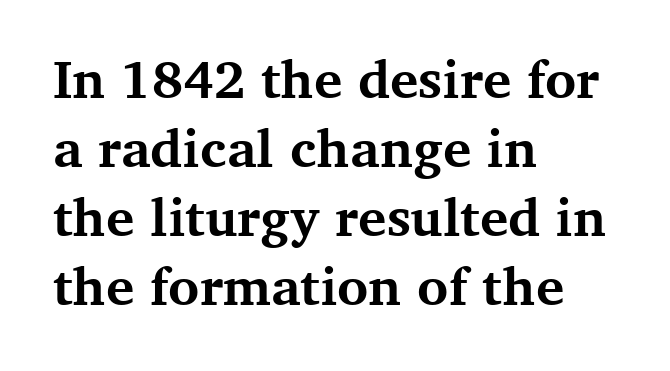
This is serif lettering, the kind often seen in printed books. A typesetter would call this proportional, since set widths differ per character. Emphasis by weight is at full strength: bold. Each line starts at the same left margin while the right side varies. Tracking here is standard; glyphs follow each other at the usual distance. Posture: vertical.
